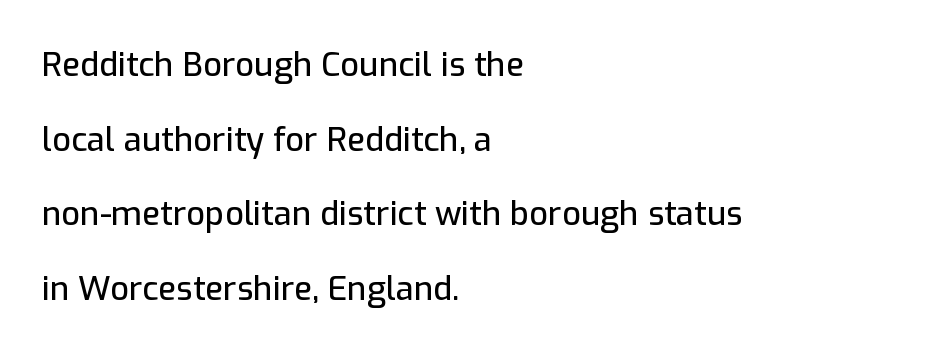
Letterform terminals end flat and unadorned throughout the passage. The line-height multiplier appears high, well above default. The lines are quadded left. No word sits above an underline.
